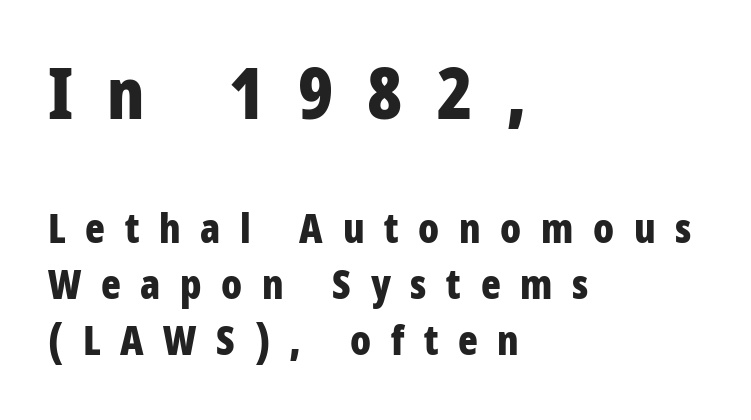
The image shows 71 px bold, condensed sans-serif type, upright; set left-aligned, normal line spacing (1.37x), unusually wide letter spacing (+0.48 em), not underlined; the first (top) block is 1.73x larger; low stroke contrast and a large x-height.
